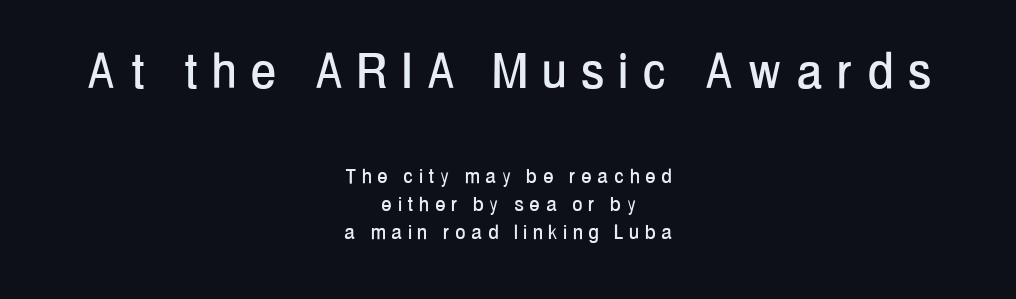
Clear beneath every line of the passage. Which margin do the lines hug? Neither — every line sits in the middle. Type style note: lacks serifs. The face used here is rendered with a markedly widened letterfit. Notice how the stems are strictly vertical — no italics here.
